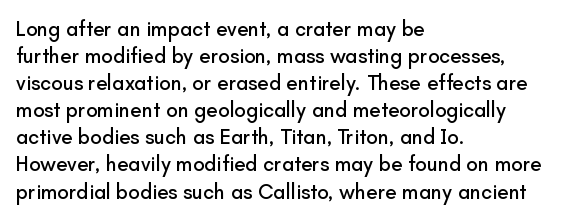
Q: Is the text italic (slanted)? A: No, it is upright.
Q: Is the text underlined? A: No.
Q: How is the paragraph aligned? A: Left-aligned.
Q: Is the spacing between letters normal or unusually wide? A: Normal.
Q: Is the spacing between lines tight, normal or loose? A: Normal.
